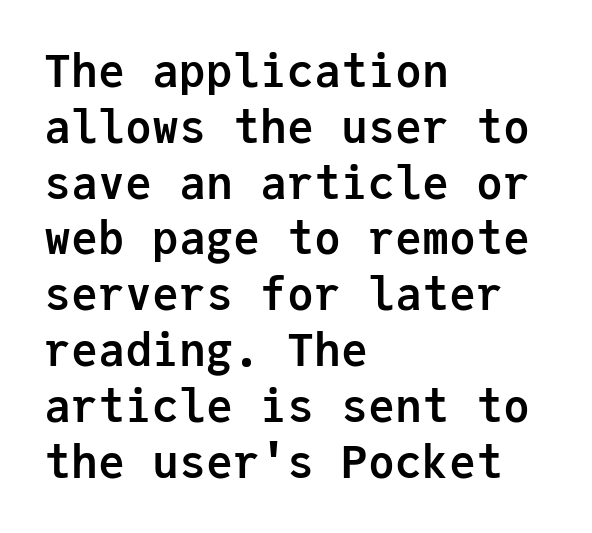
{"serif": "no", "italic": "no", "bold": "yes", "weight": "semibold", "width": "normal", "stroke_contrast": "low", "x_height": "medium", "monospaced": "yes", "underline": "no", "align": "left", "line_spacing_ratio": 1.24, "letter_spacing": "normal", "letter_spacing_em": 0.0, "glyph_px": 45}
